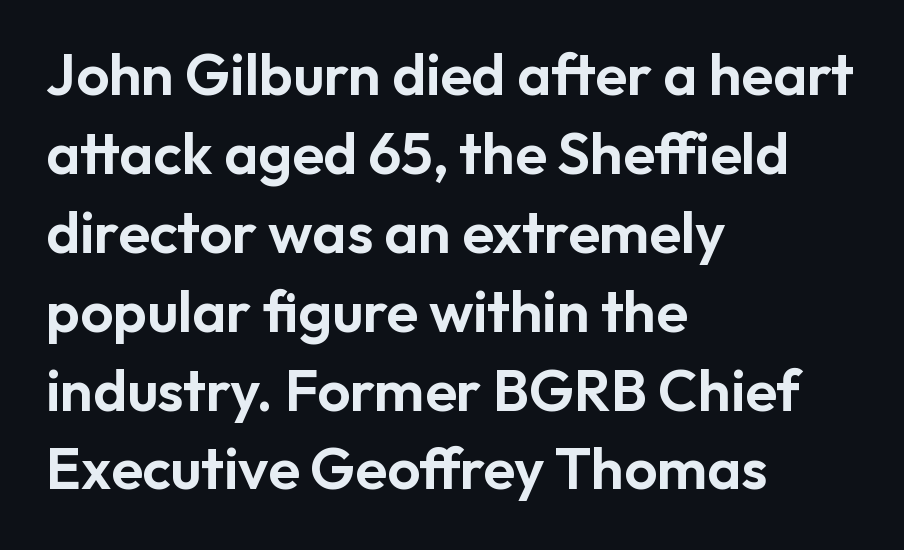
The type sits square on the baseline with zero lean. Each letter's strokes conclude bluntly, with no projecting serifs. The rendering keeps characters at their native spacing. The rendering uses a moderate line-height, typical for paragraphs.
